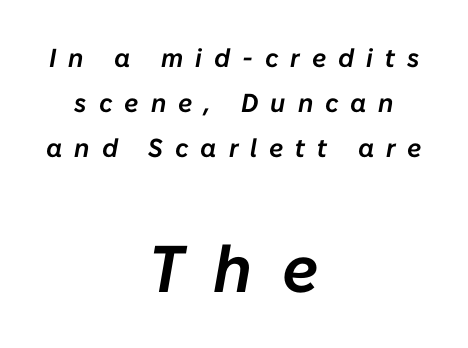
The image shows 66 px text type, italic (leaning right); set centered, line spacing 1.74x, unusually wide letter spacing (+0.46 em), not underlined; the second (bottom) block is 2.54x larger; low stroke contrast and a medium x-height.
